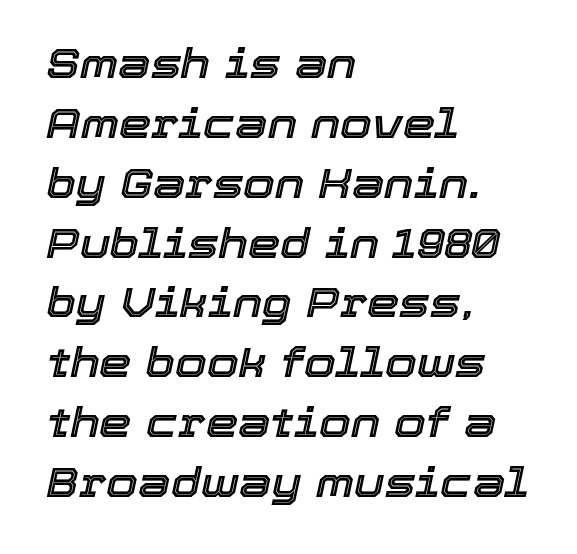
{"italic": "yes", "lean": "right", "slant_degrees": 12, "width": "normal", "x_height": "medium", "monospaced": "no", "underline": "no", "align": "left", "line_spacing": "normal", "line_spacing_ratio": 1.46, "letter_spacing": "normal", "letter_spacing_em": 0.0, "glyph_px": 41}
